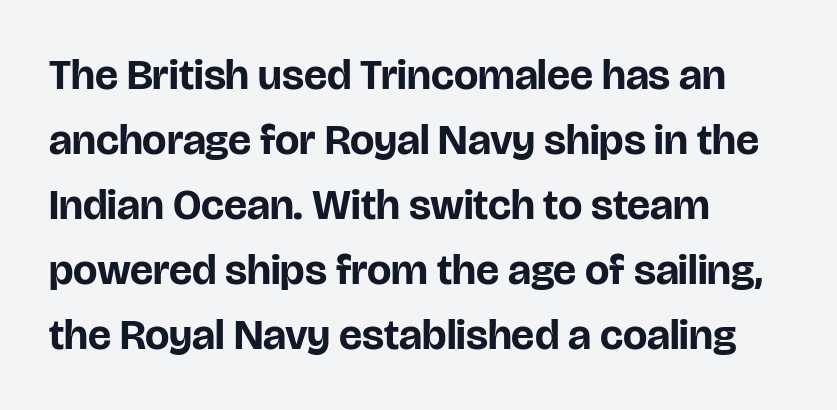
The image shows 43 px bold sans-serif type, upright; set left-aligned, normal line spacing (1.51x), normal letter spacing, not underlined; low stroke contrast and a large x-height.
